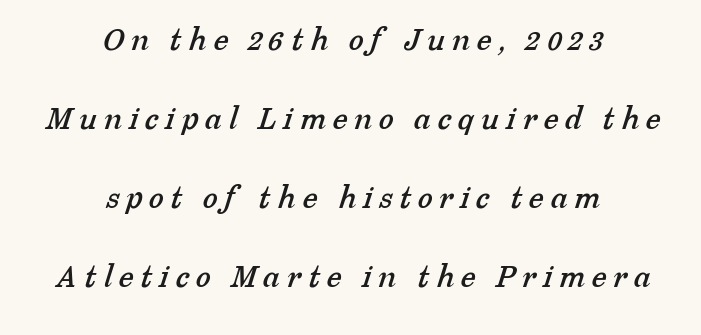
Q: Is the typeface a serif or a sans-serif typeface? A: Serif.
Q: Is the text underlined? A: No.
Q: How is the paragraph aligned? A: Centered.
Q: Is the spacing between letters normal or unusually wide? A: Unusually wide.
Q: Is the spacing between lines tight, normal or loose? A: Loose.
Q: Width (condensed, normal, or wide)? A: Normal.
Q: Stroke contrast? A: Low.
Q: x-height? A: Medium.
Q: Monospaced? A: No.
